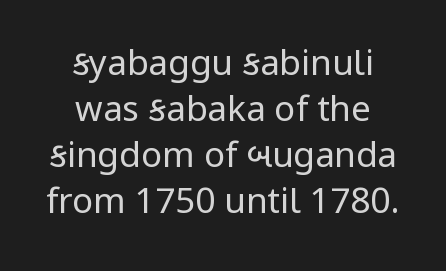
The strip under each line holds only bare page. A roman cut, with each character standing at attention. A sans-serif font was chosen for this passage. A quiet, ordinary-to-light weight characterises the typeface.
